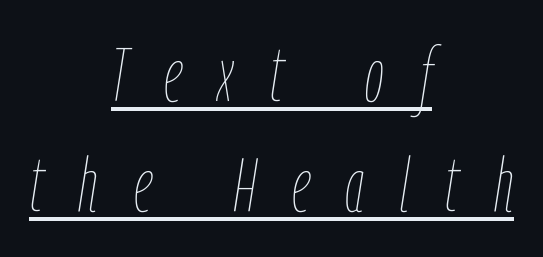
Q: Is the text bold? A: No.
Q: Is the text italic (slanted)? A: Yes, it leans right by about 9 degrees.
Q: Is the text underlined? A: Yes.
Q: How is the paragraph aligned? A: Centered.
Q: Is the spacing between letters normal or unusually wide? A: Unusually wide.
Q: Is the spacing between lines tight, normal or loose? A: Normal.
Q: Width (condensed, normal, or wide)? A: Condensed.
Q: Stroke contrast? A: Low.
Q: x-height? A: Medium.
Q: Monospaced? A: No.
